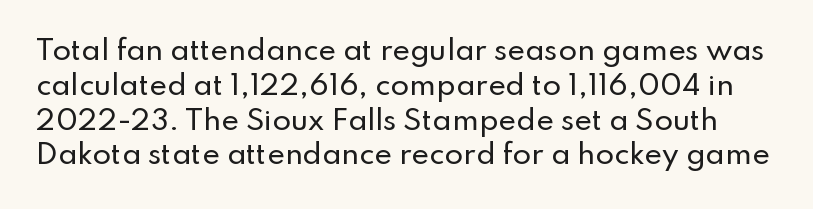
Q: Is the text italic (slanted)? A: No, it is upright.
Q: Is the text underlined? A: No.
Q: Is the spacing between letters normal or unusually wide? A: Normal.
Q: Is the spacing between lines tight, normal or loose? A: Normal.
